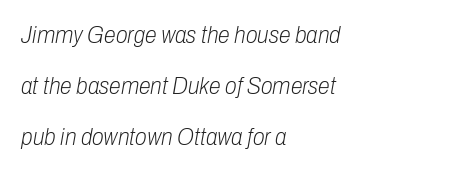
The image shows 24 px text type, italic (leaning right); set left-aligned, loose line spacing (2.13x), normal letter spacing, not underlined.
